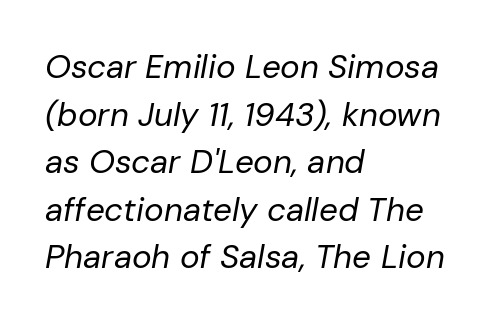
{"italic": "yes", "lean": "right", "slant_degrees": 10, "bold": "no", "weight": "regular", "width": "normal", "stroke_contrast": "low", "x_height": "medium", "monospaced": "no", "underline": "no", "align": "left", "line_spacing": "normal", "line_spacing_ratio": 1.44, "letter_spacing": "normal", "letter_spacing_em": 0.0, "glyph_px": 33}
